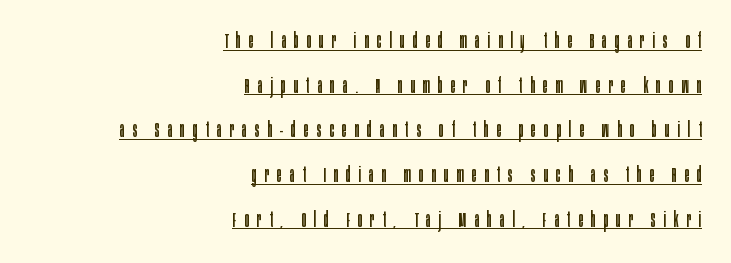
Does the leading feel generous? Absolutely, it's lavish. The specimen reads as upright at a glance. No chunkiness to these letters — they're not bold. Check the space under the baseline: a stroke is drawn there. The rendering inserts visible extra space after every character. Which margin do the lines hug? The right one — the left edge is uneven.
